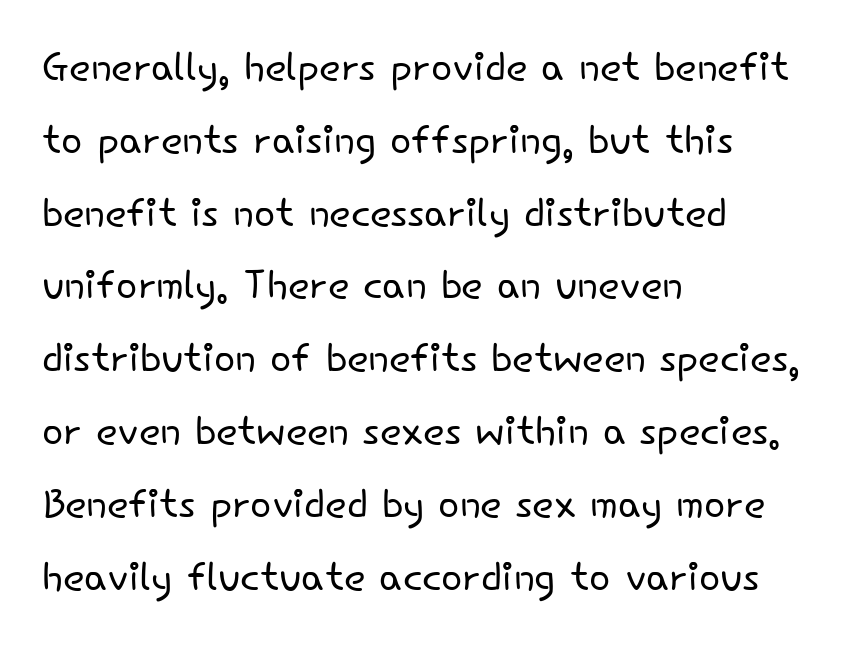
The image shows 56 px light sans-serif type, upright; set left-aligned, normal line spacing (1.3x), normal letter spacing, not underlined; low stroke contrast and a small x-height.
